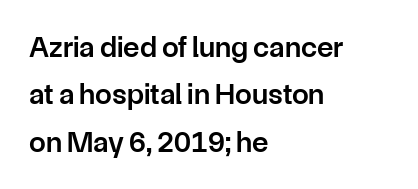
{"serif": "no", "italic": "no", "bold": "semi", "weight": "semibold", "width": "normal", "stroke_contrast": "low", "x_height": "medium", "monospaced": "no", "underline": "no", "align": "left", "line_spacing": "normal", "line_spacing_ratio": 1.58, "letter_spacing": "normal", "letter_spacing_em": 0.0, "glyph_px": 30}
